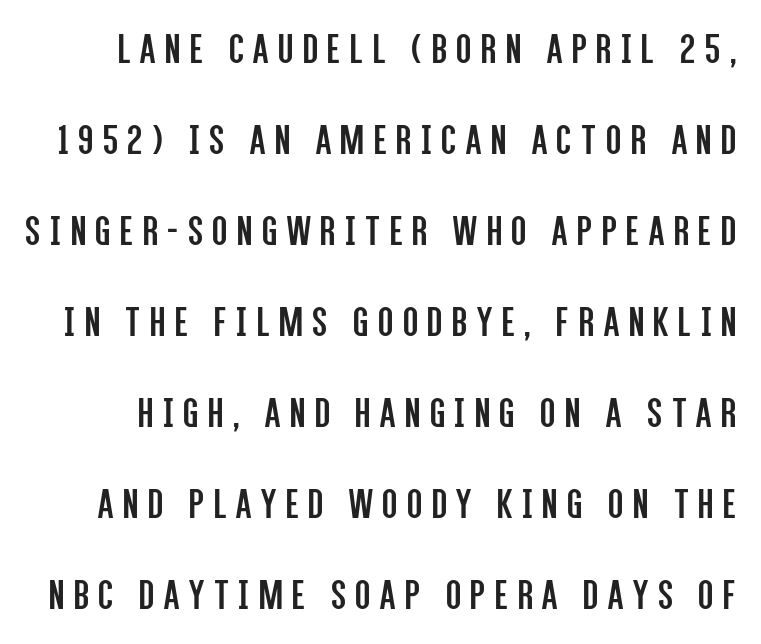
Q: Is the text bold? A: No.
Q: Is the text italic (slanted)? A: No, it is upright.
Q: Is the typeface a serif or a sans-serif typeface? A: Sans-serif.
Q: Is the text underlined? A: No.
Q: Is the spacing between letters normal or unusually wide? A: Unusually wide.
Q: Is the spacing between lines tight, normal or loose? A: Loose.
Q: Width (condensed, normal, or wide)? A: Condensed.
Q: Stroke contrast? A: Low.
Q: x-height? A: Large.
Q: Monospaced? A: No.
